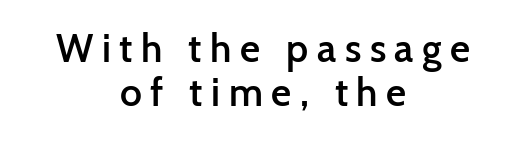
{"serif": "no", "italic": "no", "bold": "semi", "weight": "semibold", "width": "normal", "stroke_contrast": "low", "x_height": "medium", "monospaced": "no", "underline": "no", "align": "center", "line_spacing": "tight", "line_spacing_ratio": 1.13, "letter_spacing": "wide", "letter_spacing_em": 0.22, "glyph_px": 39}
